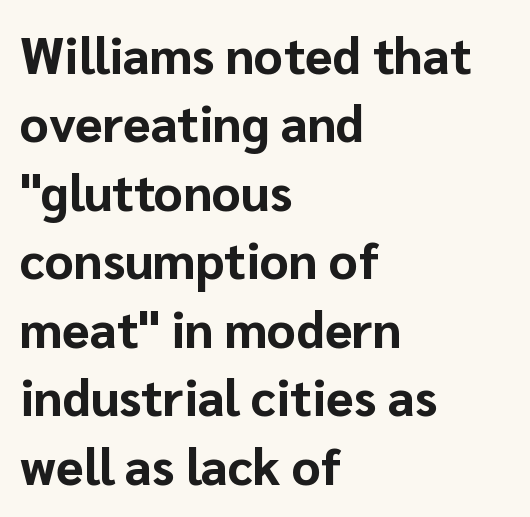
{"serif": "no", "italic": "no", "bold": "yes", "weight": "bold", "width": "normal", "stroke_contrast": "low", "x_height": "medium", "monospaced": "no", "underline": "no", "align": "left", "line_spacing": "normal", "line_spacing_ratio": 1.37, "letter_spacing": "normal", "letter_spacing_em": 0.0, "glyph_px": 50}
